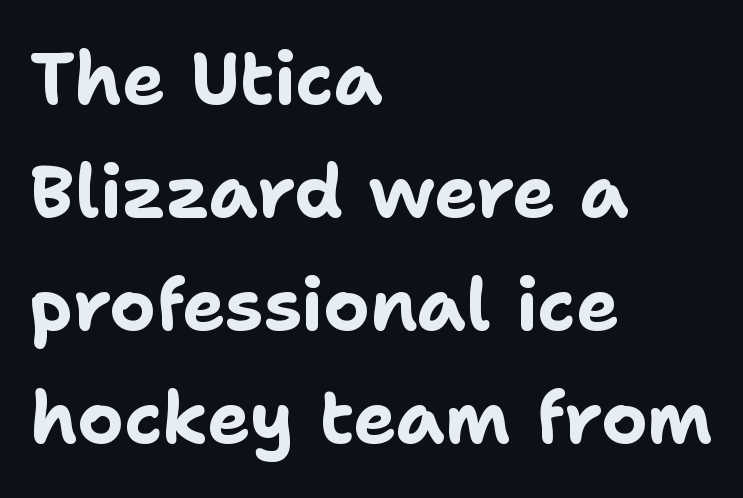
The line-height multiplier appears to be the usual default. Proportional: the letters do not fall into vertical columns. Nope, not italic — everything's standing straight. The compositor pushed each line to the left boundary. Look at the stroke-to-counter ratio: heavy, a bold.
